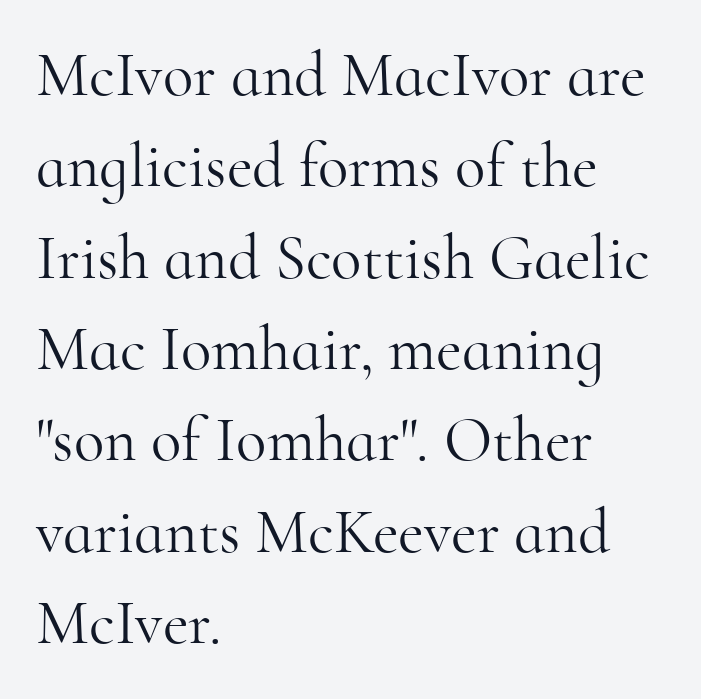
Q: Is the text bold? A: No.
Q: Is the text italic (slanted)? A: No, it is upright.
Q: Is the typeface a serif or a sans-serif typeface? A: Serif.
Q: Is the text underlined? A: No.
Q: How is the paragraph aligned? A: Left-aligned.
Q: Is the spacing between letters normal or unusually wide? A: Normal.
Q: Is the spacing between lines tight, normal or loose? A: Normal.
Q: Width (condensed, normal, or wide)? A: Normal.
Q: Stroke contrast? A: High.
Q: x-height? A: Small.
Q: Monospaced? A: No.
